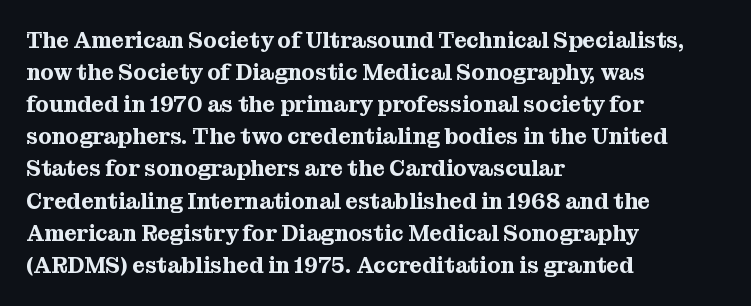
These lines were composed using upright roman letters. If you drew a ruler down the left edge, every line would touch it. In terms of leading, this rendering sits right in the middle. These lines keep a tight, regular rhythm from letter to letter. The glyphs are unaccompanied by any horizontal stroke below them.
